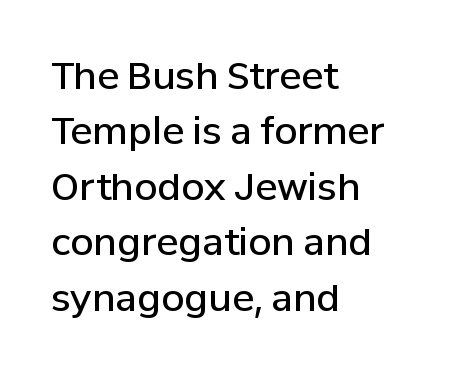
Quick note: underline off. Look at the tracking — it's just the regular setting, nothing added. You could not count columns in this text — the font is proportionally spaced. The strokes are fattened partway — semibold, not bold. The typeface chosen for these lines omits serifs.
